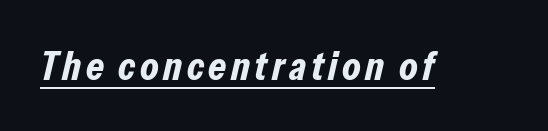
Q: Is the text bold? A: Yes.
Q: Is the text italic (slanted)? A: Yes, it leans right by about 13 degrees.
Q: Is the text underlined? A: Yes.
Q: Width (condensed, normal, or wide)? A: Condensed.
Q: Stroke contrast? A: Low.
Q: x-height? A: Medium.
Q: Monospaced? A: No.
